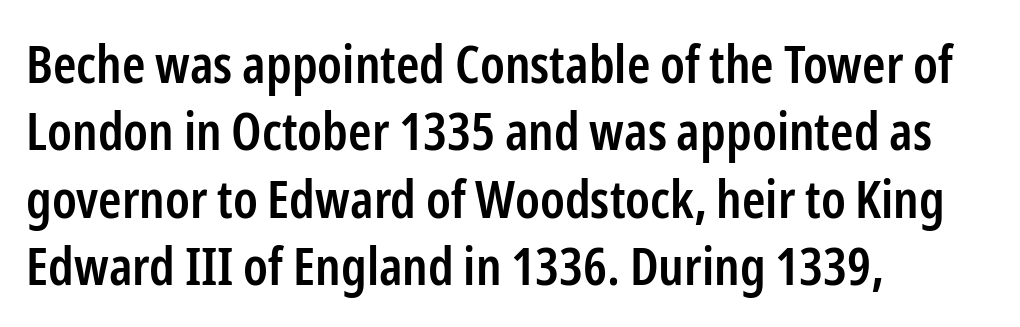
Clear beneath every line of the passage. Does the lettering tilt? It doesn't — this is upright. Reading down the column, the eye jumps a familiar distance to each next line. Nothing sits at the stroke ends, so this counts as sans-serif. Does the weight exceed regular? Yes, but only to semibold.
